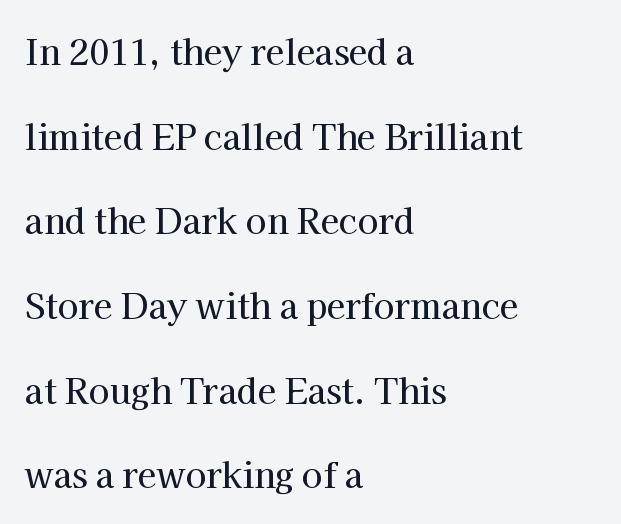
Character widths vary here, with narrow letters taking less room than wide ones. If you drew a line through each stem, it would be perfectly vertical. Every row of glyphs begins at an identical x-position on the left. Plain, unruled lines of type. The passage shown has conventional tracking throughout. Note: serifs present on the glyphs.
